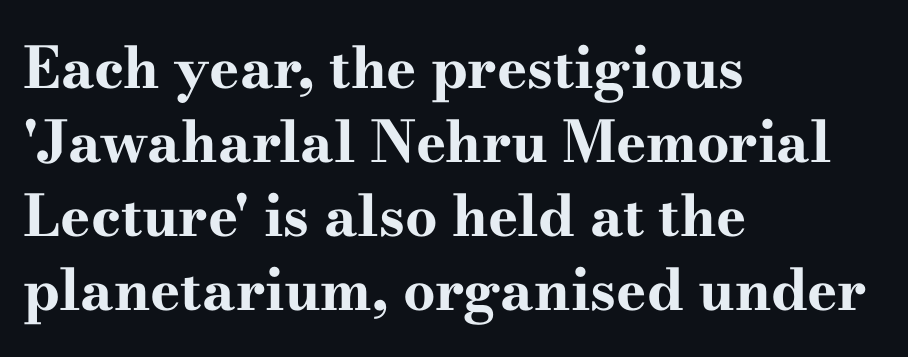
Summary of weight: heavy, a full bold. Observe the ordinary spacing: letters are neighbours, not strangers. If you drew a line through each stem, it would be perfectly vertical. Honestly, there is no underline to notice here at all.
